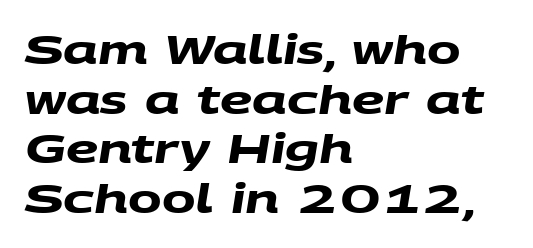
Q: Is the text bold? A: Yes.
Q: Is the typeface a serif or a sans-serif typeface? A: Sans-serif.
Q: Is the text underlined? A: No.
Q: How is the paragraph aligned? A: Left-aligned.
Q: Is the spacing between letters normal or unusually wide? A: Normal.
Q: Width (condensed, normal, or wide)? A: Wide.
Q: Stroke contrast? A: Medium.
Q: x-height? A: Large.
Q: Monospaced? A: No.
